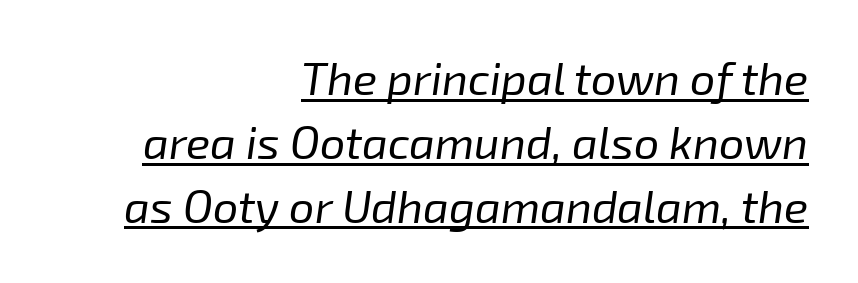
{"italic": "yes", "lean": "right", "slant_degrees": 8, "bold": "no", "weight": "regular", "width": "normal", "stroke_contrast": "low", "x_height": "medium", "monospaced": "no", "underline": "yes", "align": "right", "line_spacing": "normal", "line_spacing_ratio": 1.42, "letter_spacing": "normal", "letter_spacing_em": 0.0, "glyph_px": 45}
